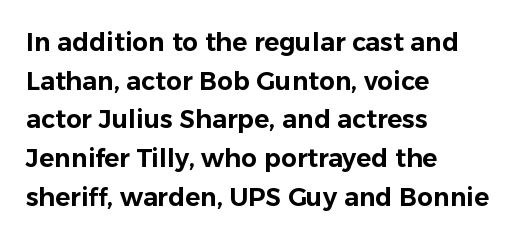
{"italic": "no", "underline": "no", "align": "left", "line_spacing": "normal", "line_spacing_ratio": 1.55, "letter_spacing": "normal", "letter_spacing_em": 0.0, "glyph_px": 25}
